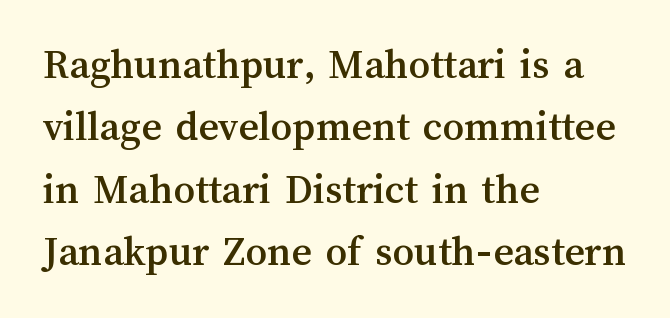
{"italic": "no", "width": "normal", "stroke_contrast": "medium", "x_height": "medium", "monospaced": "no", "underline": "no", "align": "left", "line_spacing": "normal", "line_spacing_ratio": 1.45, "letter_spacing": "normal", "letter_spacing_em": 0.0, "glyph_px": 43}
